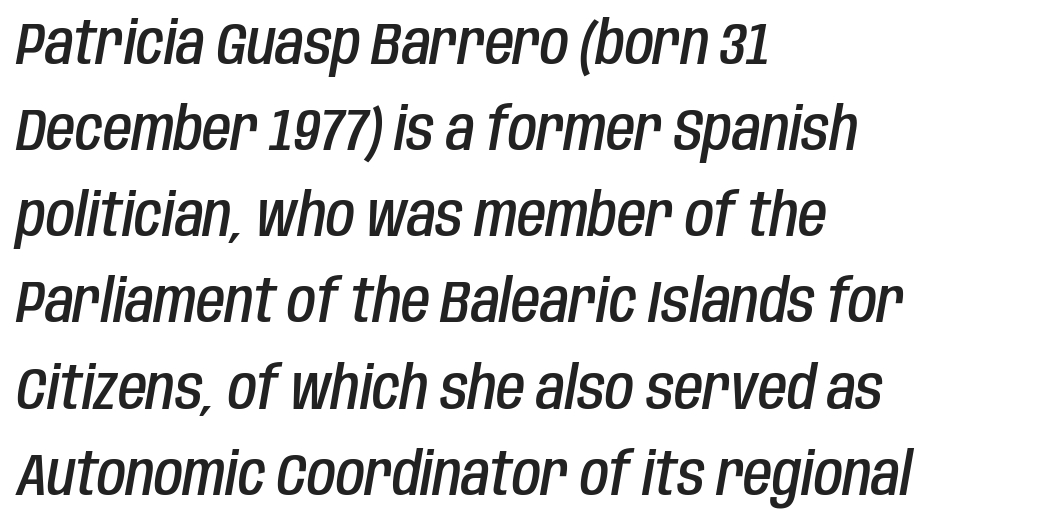
Q: Is the text bold? A: Semi-bold.
Q: Is the text italic (slanted)? A: Yes, it leans right by about 10 degrees.
Q: Is the text underlined? A: No.
Q: How is the paragraph aligned? A: Left-aligned.
Q: Is the spacing between letters normal or unusually wide? A: Normal.
Q: Is the spacing between lines tight, normal or loose? A: Normal.
Q: Width (condensed, normal, or wide)? A: Condensed.
Q: Stroke contrast? A: Low.
Q: x-height? A: Large.
Q: Monospaced? A: No.
